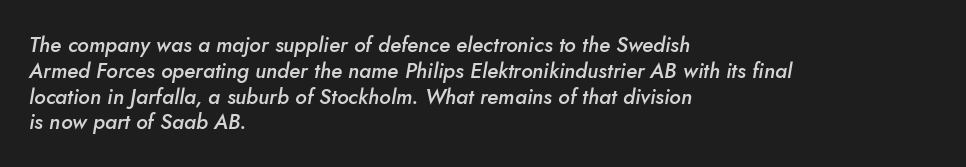
Q: Is the text bold? A: Semi-bold.
Q: Is the text italic (slanted)? A: Yes, it leans right by about 10 degrees.
Q: Is the text underlined? A: No.
Q: How is the paragraph aligned? A: Left-aligned.
Q: Is the spacing between letters normal or unusually wide? A: Normal.
